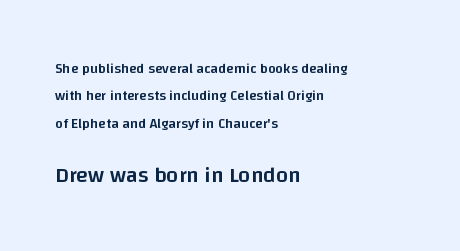
Q: Is the text bold? A: Semi-bold.
Q: Is the text italic (slanted)? A: No, it is upright.
Q: Is the text underlined? A: No.
Q: How is the paragraph aligned? A: Left-aligned.
Q: Is the spacing between letters normal or unusually wide? A: Normal.
Q: Is the spacing between lines tight, normal or loose? A: Loose.
Q: Which block of text is set in a larger size, the first (top) or the second (bottom)? A: The second (bottom) one.
